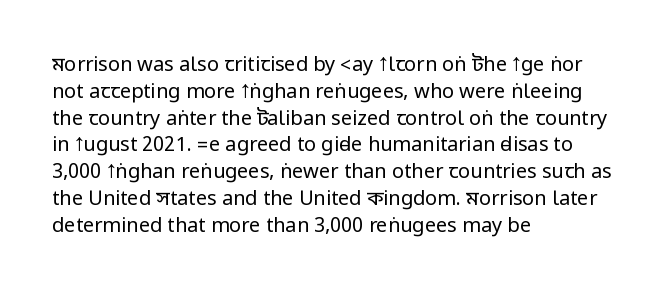
Unlike italic type, these characters show no tilt at all. Honestly, there is no underline to notice here at all. The ragged edge is on the right, which tells us the setting is flush left. Tracking here is standard; glyphs follow each other at the usual distance.
